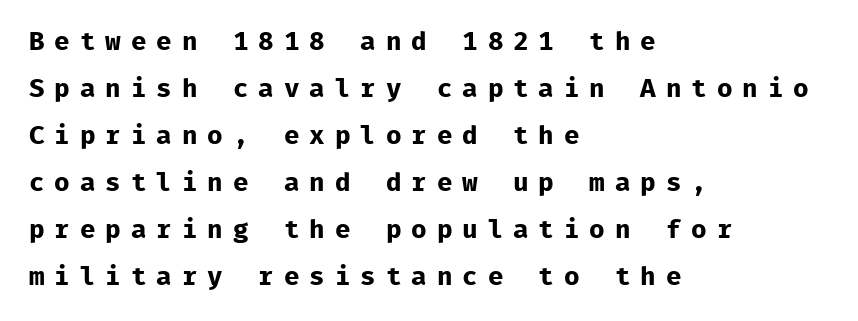
A classic flush-left, rag-right setting is used for this passage. The gaps between neighbouring characters are conspicuously large. You can tell it's not italic because the verticals are truly vertical. How heavy is the stroke? Heavy — this is a bold.
